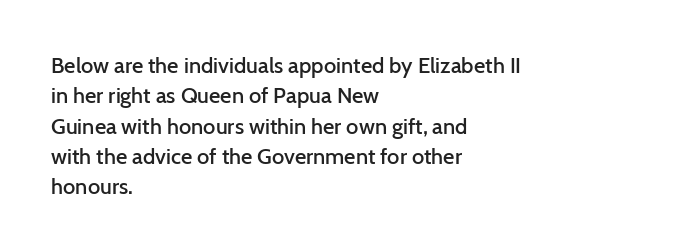
The image shows 22 px text type, upright; set left-aligned, normal line spacing (1.38x), normal letter spacing, not underlined.
